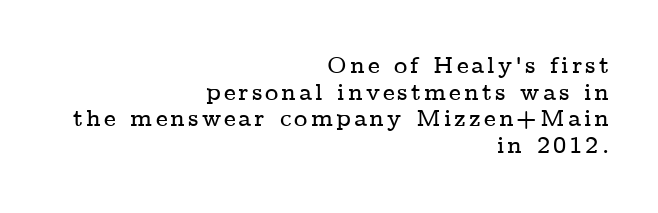
The image shows 23 px text type, upright; set right-aligned, line spacing 1.16x, not underlined.
